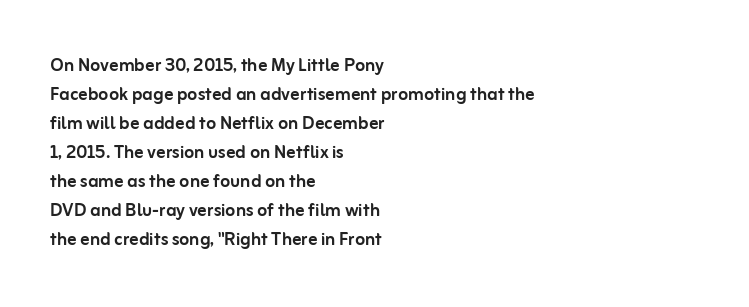
Q: Is the text italic (slanted)? A: No, it is upright.
Q: Is the text underlined? A: No.
Q: How is the paragraph aligned? A: Left-aligned.
Q: Is the spacing between letters normal or unusually wide? A: Normal.
Q: Is the spacing between lines tight, normal or loose? A: Normal.
